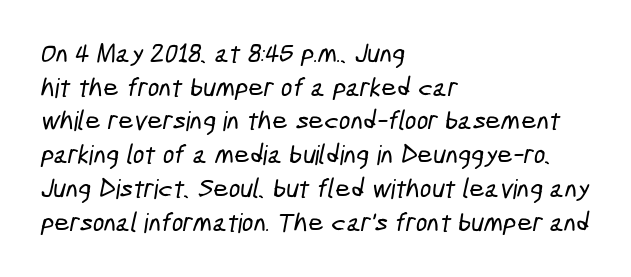
Reading down the block, your eye returns to a fixed left position each line. Plain, unruled lines of type. Evenly set lines give the paragraph a standard silhouette. Honestly, the letter spacing is just normal — you wouldn't notice it.
